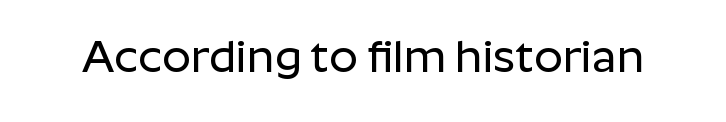
Q: Is the text italic (slanted)? A: No, it is upright.
Q: Is the typeface a serif or a sans-serif typeface? A: Sans-serif.
Q: Is the text underlined? A: No.
Q: Is the spacing between letters normal or unusually wide? A: Normal.
Q: Width (condensed, normal, or wide)? A: Normal.
Q: Stroke contrast? A: Low.
Q: x-height? A: Medium.
Q: Monospaced? A: No.
